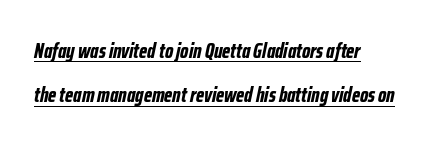
The rendering uses a bold face; every stroke is thick and dark. Does extra space separate the letters? No, they use regular spacing. Is the type slanted? Yes — the strokes lean at a clear angle. Which margin do the lines hug? The left one — the right edge is uneven.
